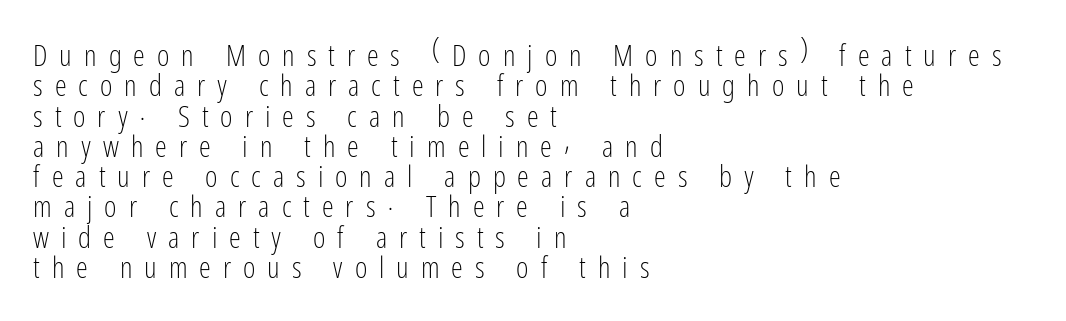
{"serif": "no", "italic": "no", "bold": "no", "weight": "light", "width": "condensed", "stroke_contrast": "low", "x_height": "medium", "monospaced": "no", "underline": "no", "align": "left", "line_spacing": "tight", "line_spacing_ratio": 1.01, "letter_spacing": "wide", "letter_spacing_em": 0.4, "glyph_px": 30}
